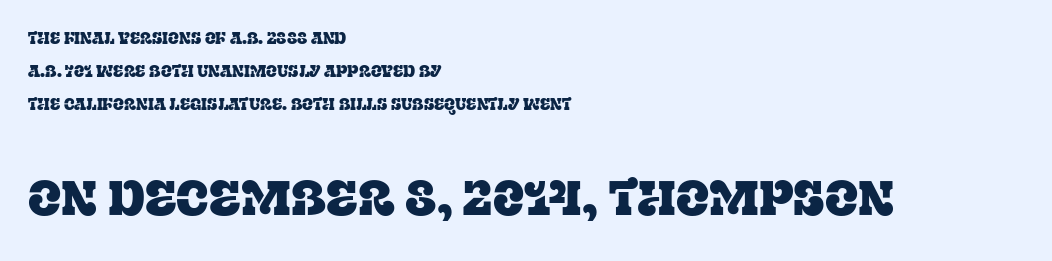
The image shows 49 px serif type, upright; set left-aligned, loose line spacing (2.05x), normal letter spacing, not underlined; the second (bottom) block is 3.06x larger; low stroke contrast and a large x-height.
